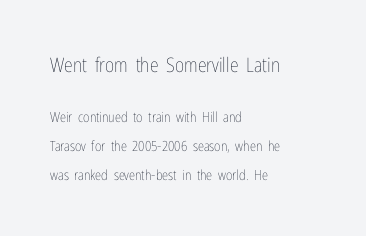
The image shows 20 px text type, upright; set left-aligned, loose line spacing (2.07x), normal letter spacing, not underlined; the first (top) block is 1.43x larger.
